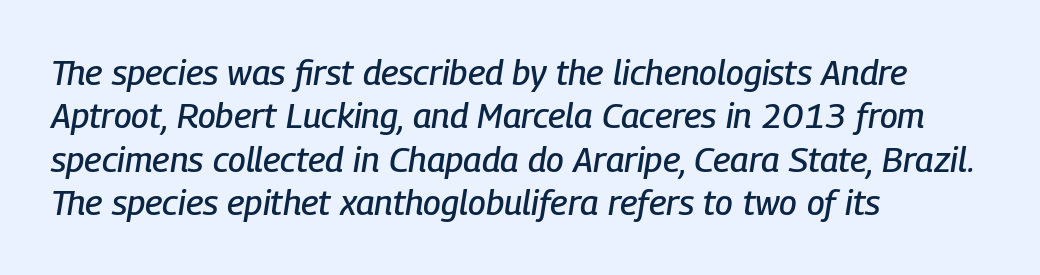
The image shows 35 px condensed type, italic (leaning right); set left-aligned, line spacing 1.24x, normal letter spacing, not underlined; low stroke contrast and a medium x-height.
